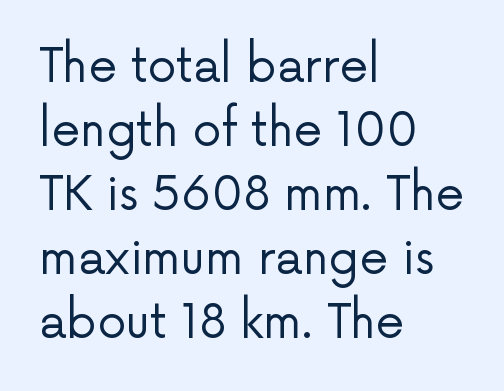
Q: Is the text bold? A: No.
Q: Is the text italic (slanted)? A: No, it is upright.
Q: Is the typeface a serif or a sans-serif typeface? A: Sans-serif.
Q: Is the text underlined? A: No.
Q: How is the paragraph aligned? A: Left-aligned.
Q: Is the spacing between letters normal or unusually wide? A: Normal.
Q: Is the spacing between lines tight, normal or loose? A: Normal.
Q: Width (condensed, normal, or wide)? A: Normal.
Q: Stroke contrast? A: Low.
Q: x-height? A: Medium.
Q: Monospaced? A: No.
